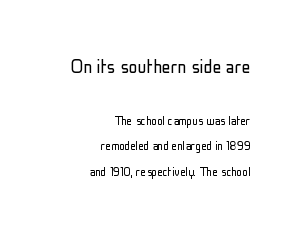
Q: Is the text bold? A: No.
Q: Is the text italic (slanted)? A: No, it is upright.
Q: Is the text underlined? A: No.
Q: How is the paragraph aligned? A: Right-aligned.
Q: Is the spacing between letters normal or unusually wide? A: Normal.
Q: Which block of text is set in a larger size, the first (top) or the second (bottom)? A: The first (top) one.
